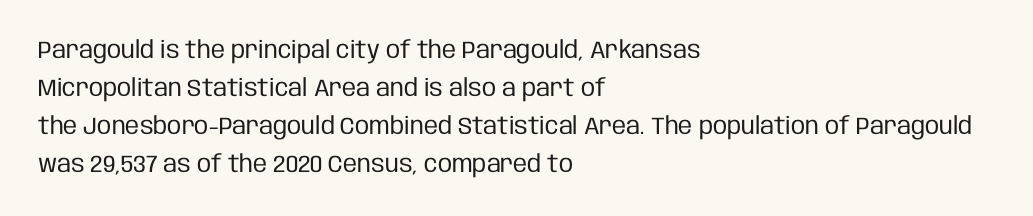
The image shows 24 px text type, upright; set left-aligned, normal line spacing (1.58x), normal letter spacing, not underlined.
